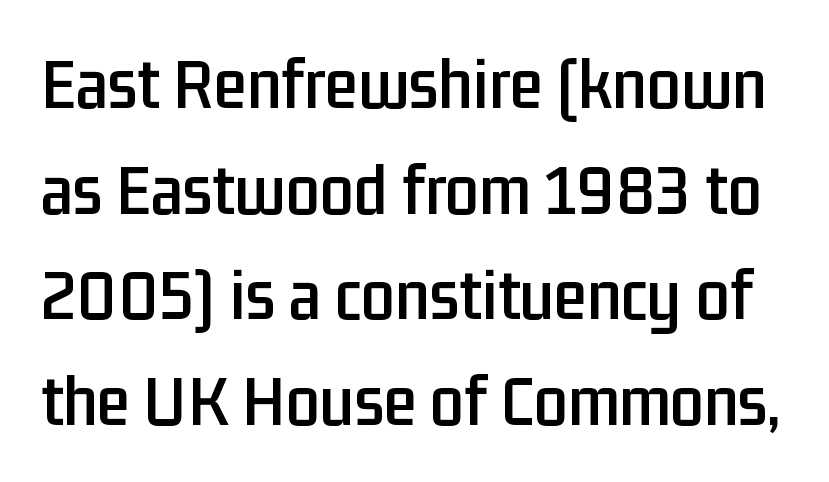
{"serif": "no", "italic": "no", "width": "condensed", "stroke_contrast": "low", "x_height": "medium", "monospaced": "no", "underline": "no", "line_spacing": "normal", "line_spacing_ratio": 1.41, "letter_spacing": "normal", "letter_spacing_em": 0.0, "glyph_px": 75}
